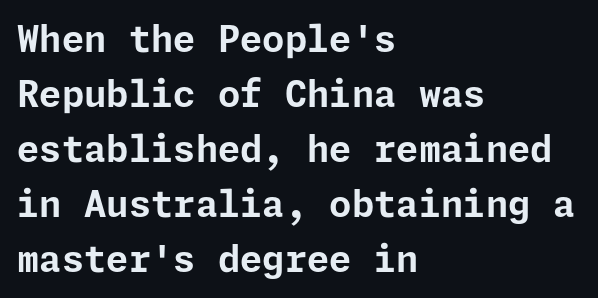
Q: Is the text bold? A: Yes.
Q: Is the text italic (slanted)? A: No, it is upright.
Q: Is the typeface a serif or a sans-serif typeface? A: Sans-serif.
Q: Is the text underlined? A: No.
Q: How is the paragraph aligned? A: Left-aligned.
Q: Is the spacing between letters normal or unusually wide? A: Normal.
Q: Is the spacing between lines tight, normal or loose? A: Normal.
Q: Width (condensed, normal, or wide)? A: Normal.
Q: Stroke contrast? A: Low.
Q: x-height? A: Medium.
